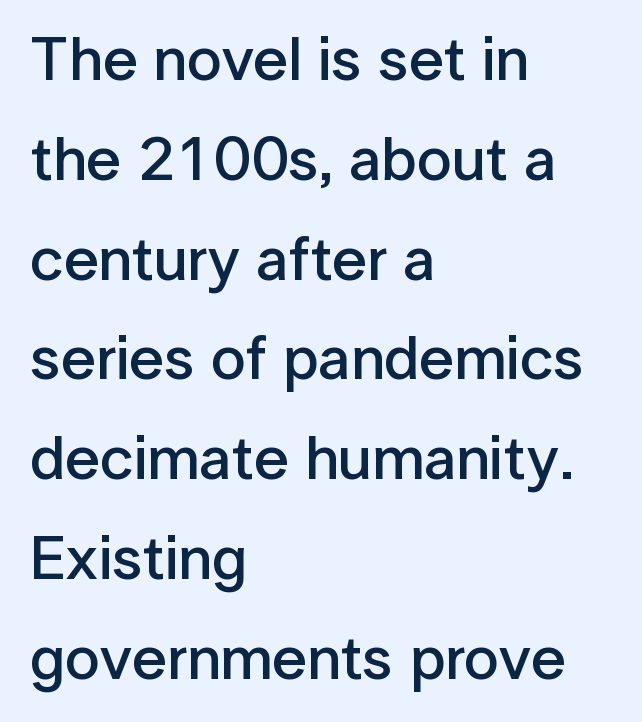
{"serif": "no", "italic": "no", "bold": "semi", "weight": "semibold", "width": "normal", "stroke_contrast": "low", "x_height": "medium", "monospaced": "no", "underline": "no", "align": "left", "line_spacing": "normal", "line_spacing_ratio": 1.61, "letter_spacing": "normal", "letter_spacing_em": 0.0, "glyph_px": 62}
